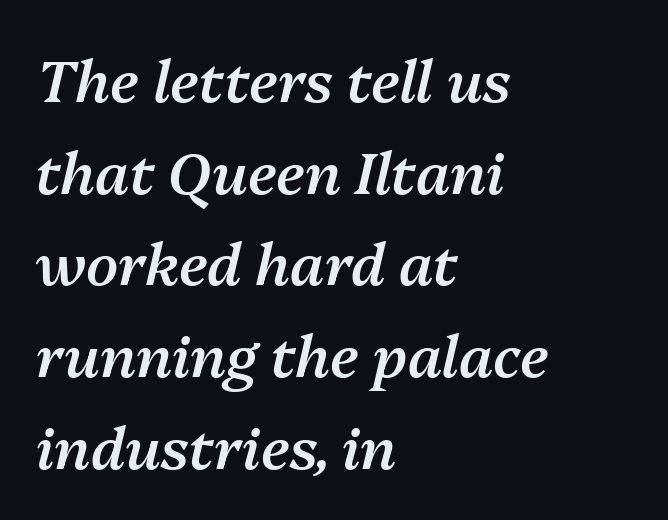
{"italic": "yes", "lean": "right", "slant_degrees": 13, "bold": "semi", "weight": "semibold", "width": "normal", "stroke_contrast": "medium", "x_height": "medium", "monospaced": "no", "underline": "no", "align": "left", "line_spacing": "normal", "line_spacing_ratio": 1.58, "letter_spacing": "normal", "letter_spacing_em": 0.0, "glyph_px": 58}
